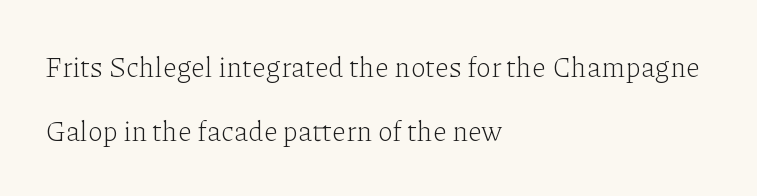
{"serif": "yes", "italic": "no", "bold": "no", "weight": "light", "width": "normal", "stroke_contrast": "low", "x_height": "medium", "monospaced": "no", "underline": "no", "align": "left", "line_spacing": "loose", "line_spacing_ratio": 2.3, "letter_spacing": "normal", "letter_spacing_em": 0.0, "glyph_px": 28}
